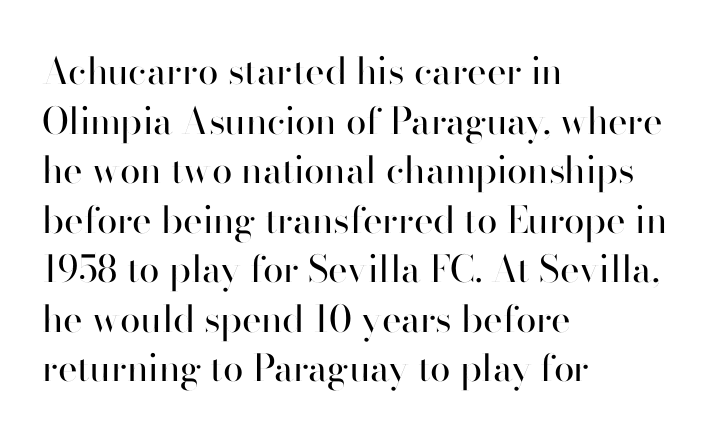
{"serif": "no", "italic": "no", "bold": "no", "weight": "regular", "width": "normal", "stroke_contrast": "high", "x_height": "small", "monospaced": "no", "underline": "no", "align": "left", "line_spacing": "normal", "line_spacing_ratio": 1.34, "letter_spacing": "normal", "letter_spacing_em": 0.0, "glyph_px": 37}
